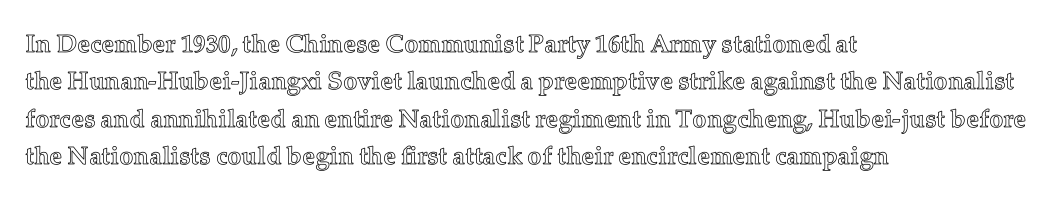
The image shows 25 px text type, upright; set left-aligned, normal line spacing (1.5x), normal letter spacing, not underlined.
